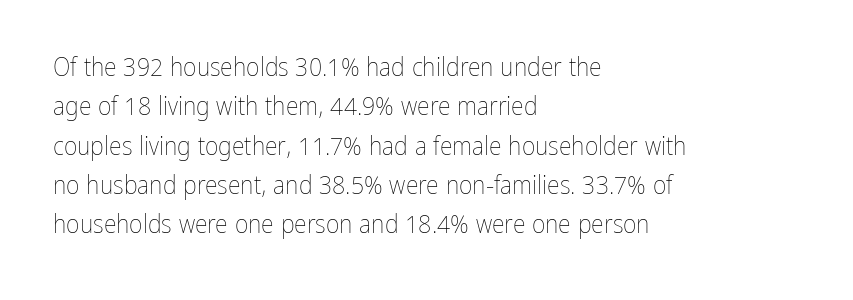
{"italic": "no", "bold": "no", "underline": "no", "align": "left", "line_spacing": "normal", "line_spacing_ratio": 1.51, "letter_spacing": "normal", "letter_spacing_em": 0.0, "glyph_px": 26}
